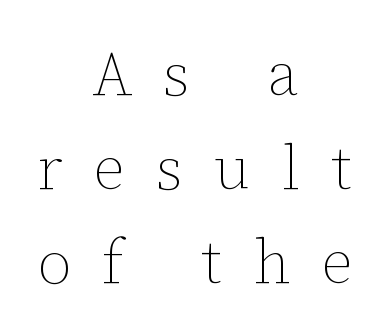
If you measured baseline to baseline, you'd find a middling distance. Summary of weight: not heavy and not bold. The letters stand upright; this is a roman face. These lines are centered, leaving both edges ragged.
